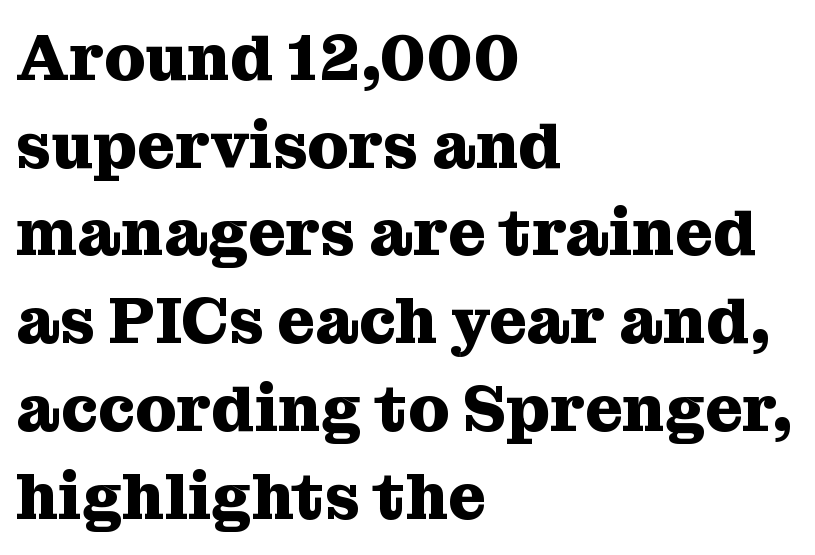
Q: Is the text bold? A: Yes.
Q: Is the text italic (slanted)? A: No, it is upright.
Q: Is the typeface a serif or a sans-serif typeface? A: Serif.
Q: Is the text underlined? A: No.
Q: How is the paragraph aligned? A: Left-aligned.
Q: Is the spacing between letters normal or unusually wide? A: Normal.
Q: Is the spacing between lines tight, normal or loose? A: Normal.
Q: Width (condensed, normal, or wide)? A: Normal.
Q: Stroke contrast? A: Medium.
Q: x-height? A: Medium.
Q: Monospaced? A: No.
